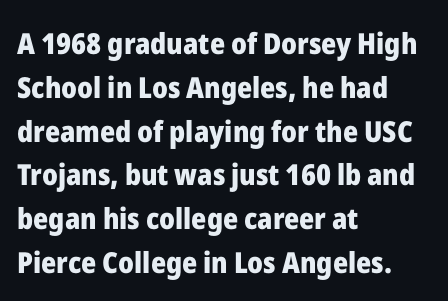
{"serif": "no", "italic": "no", "bold": "yes", "weight": "heavy", "width": "normal", "stroke_contrast": "low", "x_height": "medium", "monospaced": "no", "underline": "no", "align": "left", "line_spacing": "normal", "line_spacing_ratio": 1.51, "letter_spacing": "normal", "letter_spacing_em": 0.0, "glyph_px": 29}
